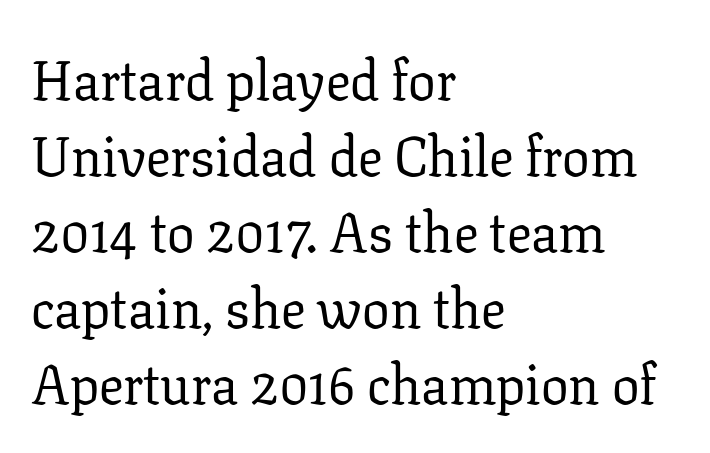
{"serif": "yes", "italic": "no", "bold": "no", "weight": "regular", "width": "normal", "stroke_contrast": "low", "x_height": "medium", "monospaced": "no", "underline": "no", "align": "left", "line_spacing": "normal", "line_spacing_ratio": 1.38, "letter_spacing": "normal", "letter_spacing_em": 0.0, "glyph_px": 55}
